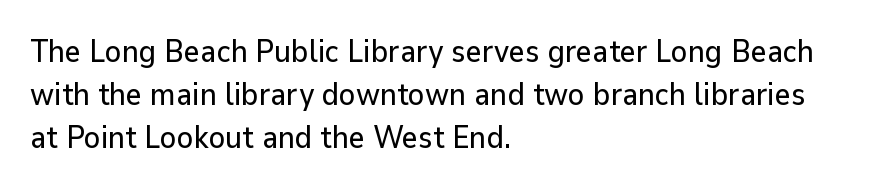
The image shows 31 px sans-serif type, upright; set left-aligned, normal line spacing (1.38x), normal letter spacing, not underlined; low stroke contrast and a medium x-height.
